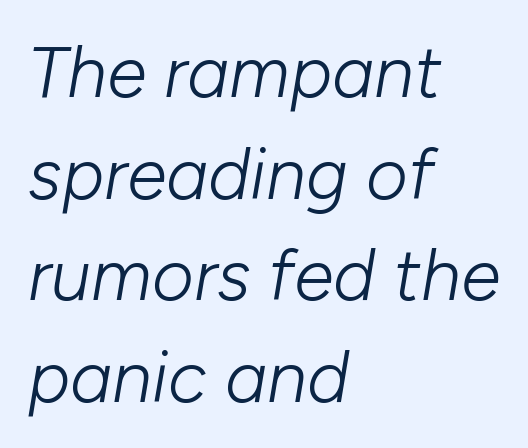
The image shows 72 px light type, italic (leaning right); set left-aligned, normal line spacing (1.41x), normal letter spacing, not underlined; low stroke contrast and a medium x-height.
